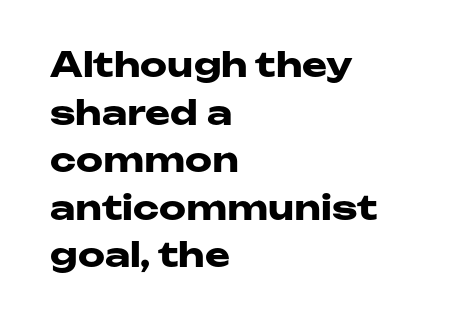
The specimen omits any rule beneath the text block's lines. The horizontal fit of the characters is conventional and even. The axis of the letterforms is exactly vertical. This sample has the flowing, uneven cadence of proportional lettering. The leading is moderate, giving the passage an even texture. Serif or sans? Sans — the stroke terminals are bare.
